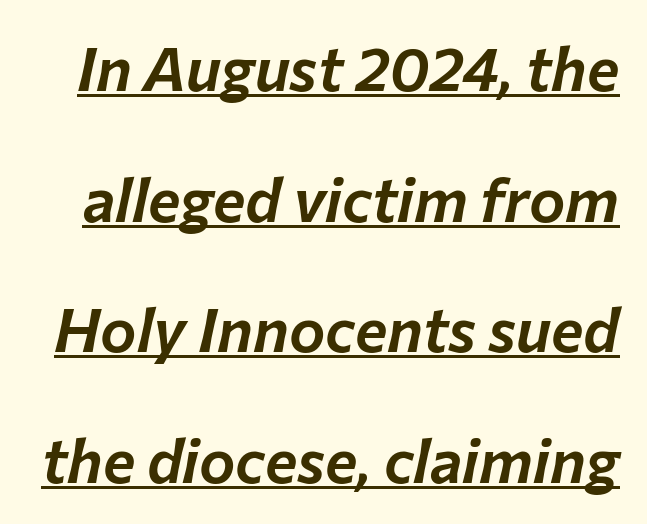
Tall strokes in this sample are angled rather than plumb. Think of a printed novel: that variable character pitch is what you see here. Quick note: underline on. Caption: standard tracking, unaltered.
